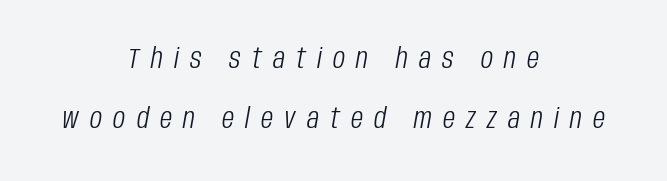
Q: Is the text bold? A: No.
Q: Is the text italic (slanted)? A: Yes, it leans right by about 10 degrees.
Q: Is the text underlined? A: No.
Q: How is the paragraph aligned? A: Centered.
Q: Is the spacing between letters normal or unusually wide? A: Unusually wide.
Q: Is the spacing between lines tight, normal or loose? A: Loose.
Q: Width (condensed, normal, or wide)? A: Condensed.
Q: Stroke contrast? A: Low.
Q: x-height? A: Large.
Q: Monospaced? A: No.
